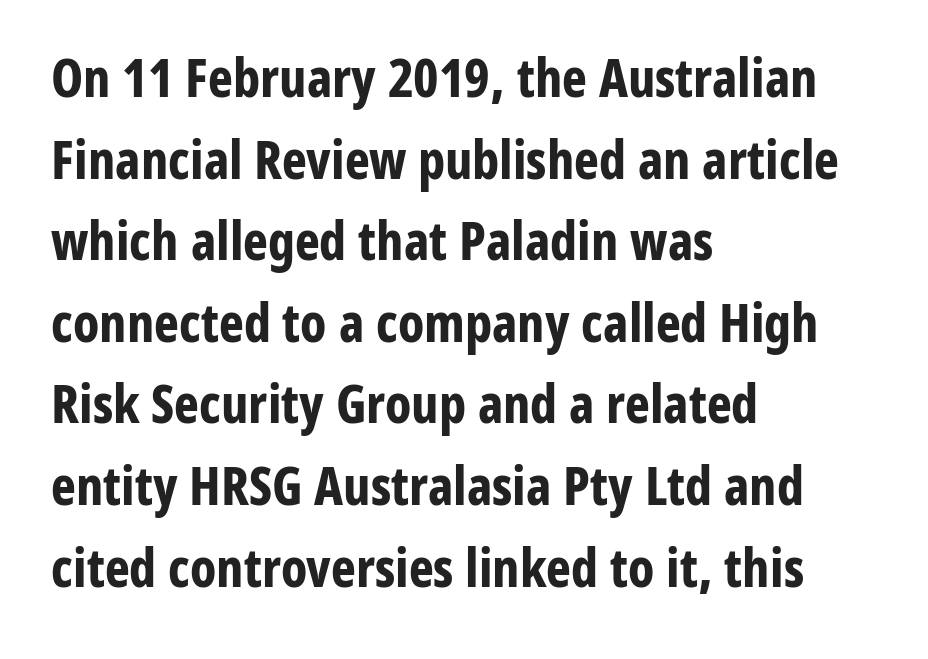
Q: Is the text bold? A: Yes.
Q: Is the text italic (slanted)? A: No, it is upright.
Q: Is the typeface a serif or a sans-serif typeface? A: Sans-serif.
Q: Is the text underlined? A: No.
Q: How is the paragraph aligned? A: Left-aligned.
Q: Is the spacing between letters normal or unusually wide? A: Normal.
Q: Is the spacing between lines tight, normal or loose? A: Normal.
Q: Width (condensed, normal, or wide)? A: Condensed.
Q: Stroke contrast? A: Low.
Q: x-height? A: Medium.
Q: Monospaced? A: No.
